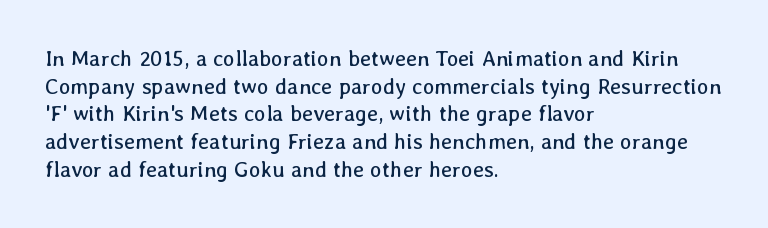
The typeface has the unassuming heft of standard copy or less. Vertical strokes here are truly vertical. A clean baseline with only descenders dipping below it. Default kerning and tracking; the words read as compact shapes.
